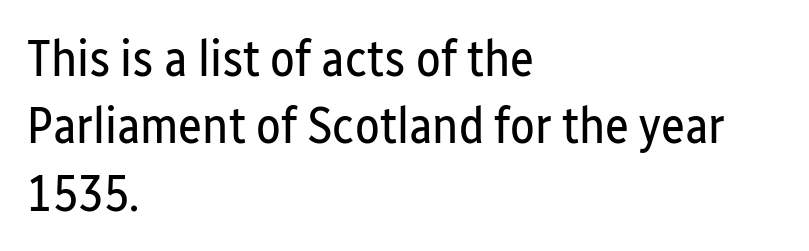
The image shows 51 px regular-weight, condensed sans-serif type, upright; set left-aligned, normal line spacing (1.32x), normal letter spacing, not underlined; low stroke contrast and a medium x-height.
